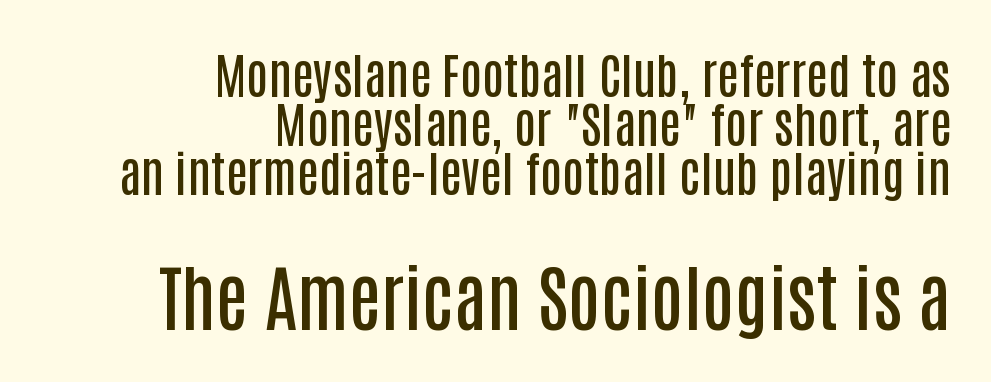
Q: Is the text bold? A: Semi-bold.
Q: Is the text italic (slanted)? A: No, it is upright.
Q: Is the typeface a serif or a sans-serif typeface? A: Sans-serif.
Q: Is the text underlined? A: No.
Q: How is the paragraph aligned? A: Right-aligned.
Q: Is the spacing between letters normal or unusually wide? A: Normal.
Q: Is the spacing between lines tight, normal or loose? A: Tight.
Q: Which block of text is set in a larger size, the first (top) or the second (bottom)? A: The second (bottom) one.
Q: Width (condensed, normal, or wide)? A: Condensed.
Q: Stroke contrast? A: Low.
Q: x-height? A: Large.
Q: Monospaced? A: No.
